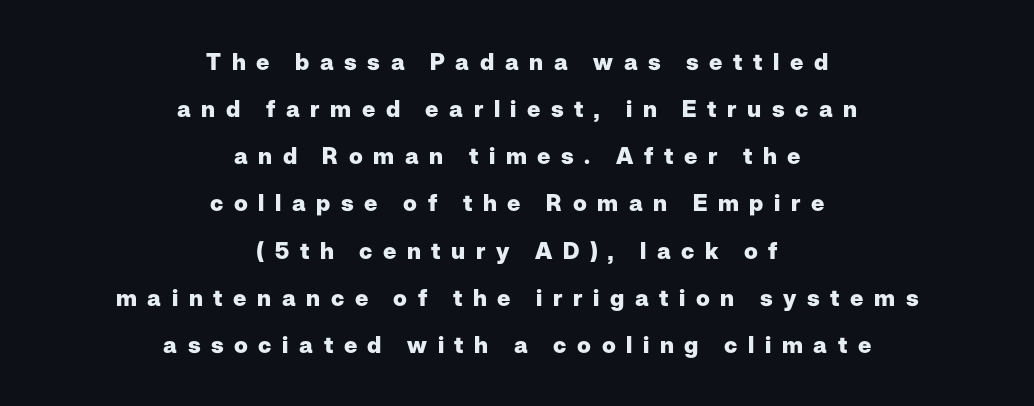
The image shows 23 px bold type, upright; set centered, loose line spacing (2.05x), unusually wide letter spacing (+0.46 em), not underlined.
